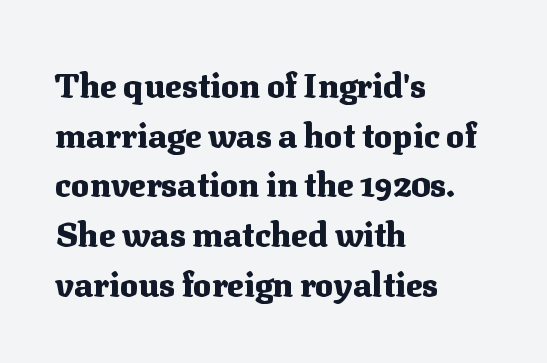
Q: Is the text bold? A: Yes.
Q: Is the text italic (slanted)? A: No, it is upright.
Q: Is the typeface a serif or a sans-serif typeface? A: Serif.
Q: Is the text underlined? A: No.
Q: How is the paragraph aligned? A: Left-aligned.
Q: Is the spacing between letters normal or unusually wide? A: Normal.
Q: Is the spacing between lines tight, normal or loose? A: Normal.
Q: Width (condensed, normal, or wide)? A: Normal.
Q: Stroke contrast? A: Medium.
Q: x-height? A: Medium.
Q: Monospaced? A: No.
